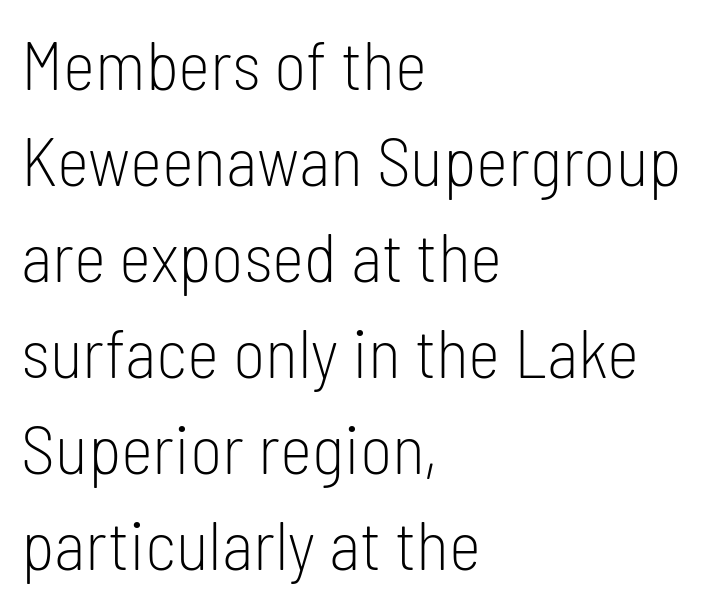
Is there much room between lines? A standard amount, neither cramped nor airy. One-word summary of the alignment: left. This rendering employs a face without finishing strokes, i.e., a sans-serif. On a weight scale, this lands at 450 or below. Looks like regular typesetting: each glyph gets only the width it needs. Rendered with straight, roman letterforms.
